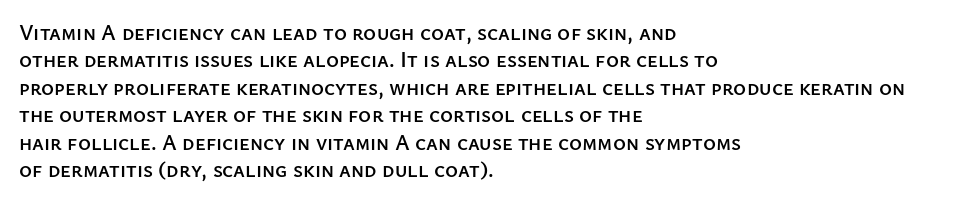
Q: Is the text italic (slanted)? A: No, it is upright.
Q: Is the text underlined? A: No.
Q: How is the paragraph aligned? A: Left-aligned.
Q: Is the spacing between letters normal or unusually wide? A: Normal.
Q: Is the spacing between lines tight, normal or loose? A: Normal.
